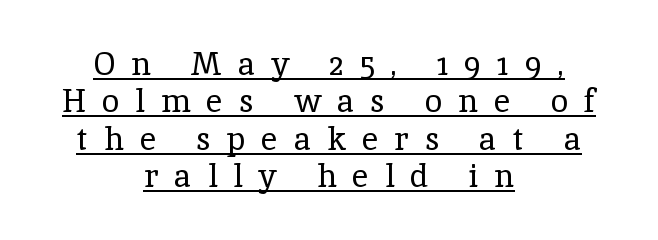
The image shows 32 px regular-weight serif type, upright; set centered, line spacing 1.17x, unusually wide letter spacing (+0.5 em), underlined; a medium x-height.
